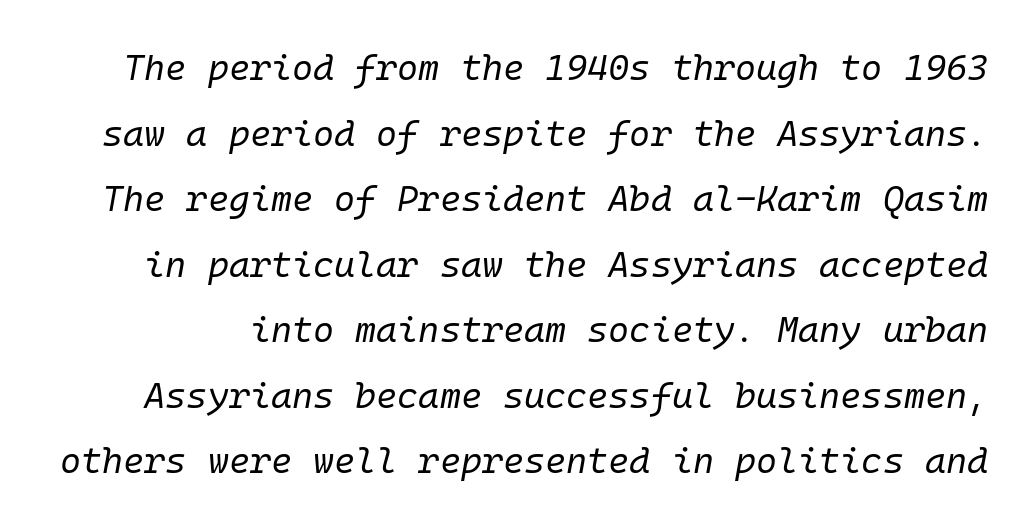
It's the slanting kind of type. Weight class: somewhere from thin through regular. Think of a typewriter: that constant character pitch is what you see here. Between one letter and the next there's only the usual sliver of space. The string is rendered with underlining switched off.
